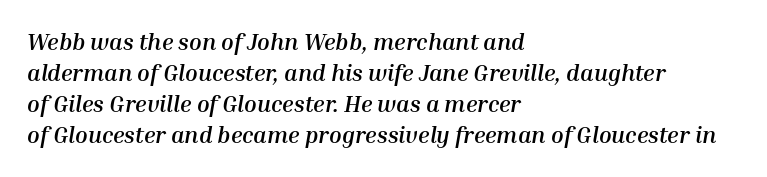
The strip under each line holds only bare page. Students, observe: this is what conventionally led text looks like. Nothing unusual about the tracking: characters are spaced as the font intends. The typesetting leans heavy: a genuine bold.
